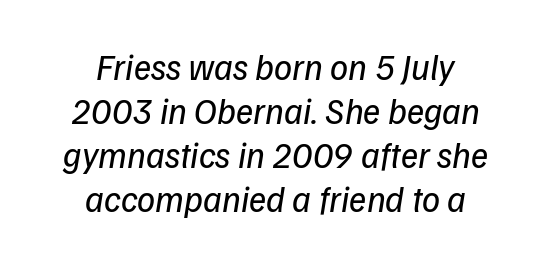
Q: Is the text bold? A: No.
Q: Is the typeface a serif or a sans-serif typeface? A: Sans-serif.
Q: Is the text underlined? A: No.
Q: How is the paragraph aligned? A: Centered.
Q: Is the spacing between letters normal or unusually wide? A: Normal.
Q: Width (condensed, normal, or wide)? A: Normal.
Q: Stroke contrast? A: Low.
Q: x-height? A: Medium.
Q: Monospaced? A: No.
